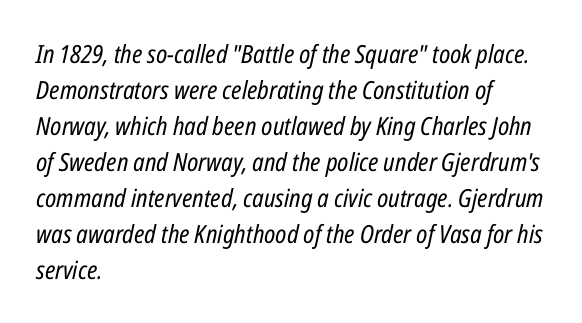
Q: Is the text bold? A: No.
Q: Is the text italic (slanted)? A: Yes, it leans right by about 12 degrees.
Q: Is the text underlined? A: No.
Q: How is the paragraph aligned? A: Left-aligned.
Q: Is the spacing between letters normal or unusually wide? A: Normal.
Q: Is the spacing between lines tight, normal or loose? A: Normal.
